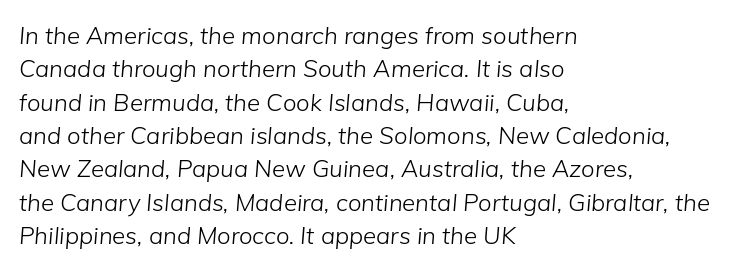
Tall strokes in this sample are angled rather than plumb. Letters have the restrained weight of plain body copy at most. Typeset ragged right — the left edge is the straight one. Quick note: underline off. Nothing unusual about the tracking: characters are spaced as the font intends.
